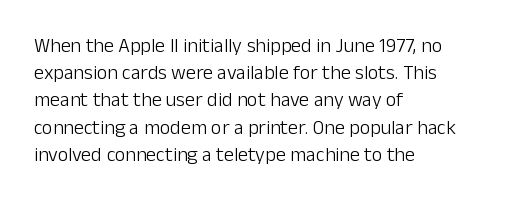
The text block is weighted toward the left margin, trailing off unevenly rightward. Summary of vertical rhythm: regular, with standard interline spacing. Spacing between characters is what you'd get straight out of the box. The letterforms sit at book weight or below.
